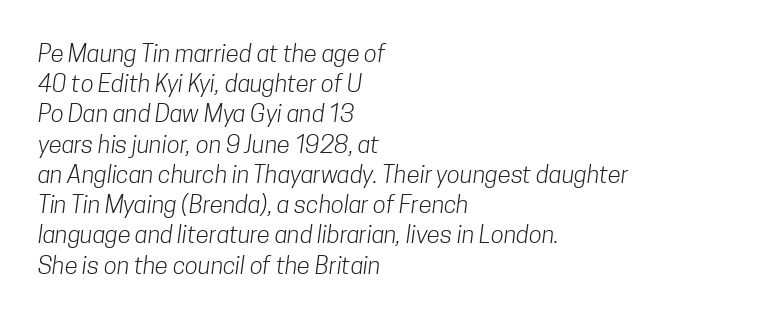
The image shows 24 px text type; set left-aligned, normal line spacing (1.26x), normal letter spacing, not underlined.
